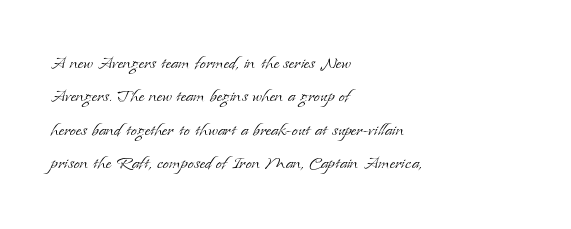
Summary of vertical rhythm: regular, with standard interline spacing. No extra ink here — the face is not bold. Horizontal alignment here is leftward, the default for most running prose.
